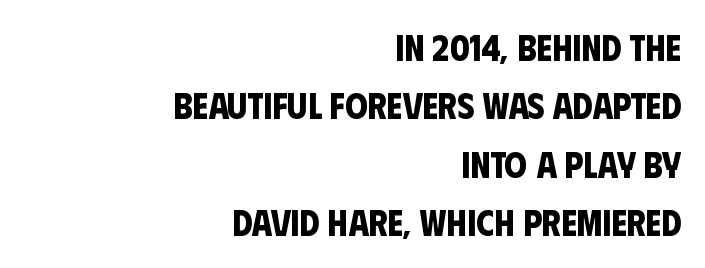
The image shows 36 px bold, condensed sans-serif type; set right-aligned, normal line spacing (1.62x), normal letter spacing, not underlined; low stroke contrast and a large x-height.
